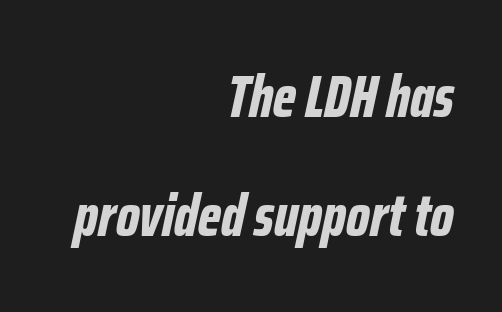
These lines are set flush right with a ragged left edge. The face used here is rendered with its standard letterfit. Beneath every word, the page is bare. Looking at the ascenders, they clearly lean. Does the leading feel generous? Absolutely, it's lavish. Caption: bold face, heavy strokes.
